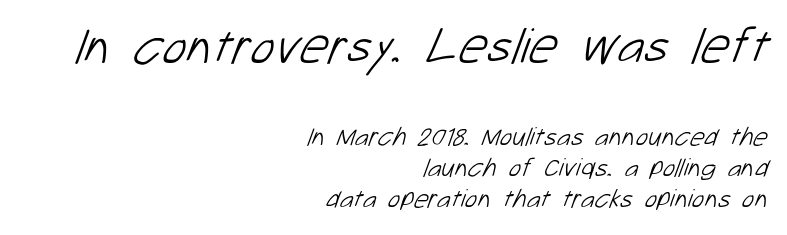
The image shows 51 px light sans-serif type; set right-aligned, line spacing 1.21x, normal letter spacing, not underlined; the first (top) block is 1.96x larger; low stroke contrast and a medium x-height.
